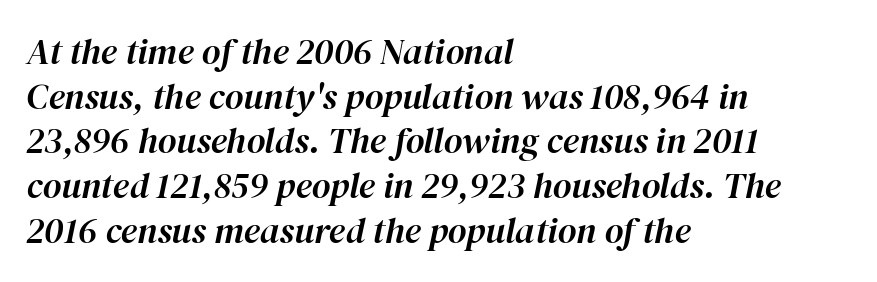
You could not count columns in this text — the font is proportionally spaced. What stands out about the letter spacing? Nothing — it is the standard amount. Letters rest on an invisible, unmarked baseline. Layout note: lines flush left. The specimen reads as italic at a glance.
